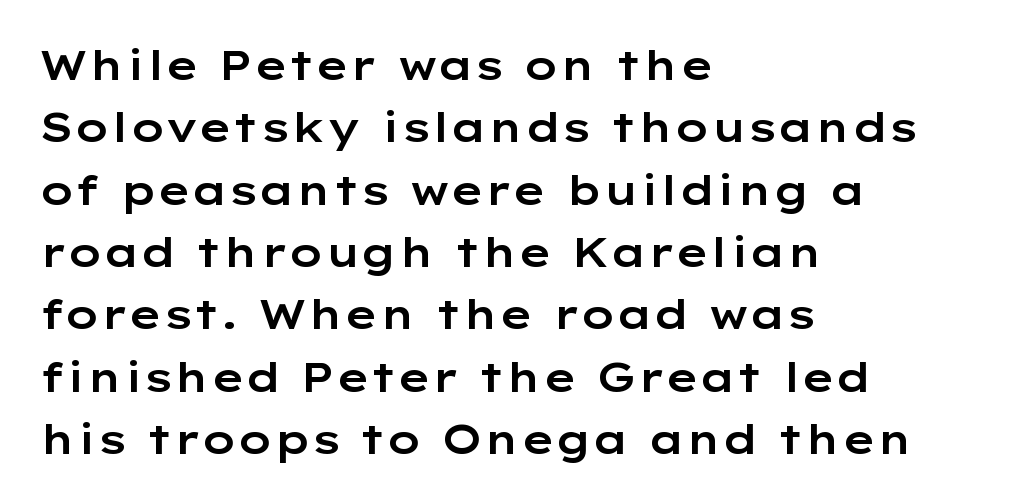
Any mark beneath the type? The region is blank. In CSS terms this would be text-align: left. How are the letters spaced? Ordinarily, with no added tracking. Look at the bottom of the vertical strokes: they stop flat, with no serifs. The type sits square on the baseline with zero lean.
